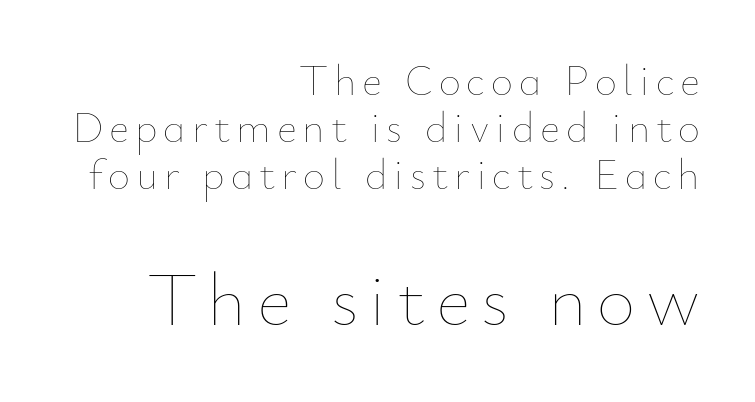
Q: Is the text bold? A: No.
Q: Is the text italic (slanted)? A: No, it is upright.
Q: Is the text underlined? A: No.
Q: How is the paragraph aligned? A: Right-aligned.
Q: Is the spacing between lines tight, normal or loose? A: Tight.
Q: Which block of text is set in a larger size, the first (top) or the second (bottom)? A: The second (bottom) one.
Q: Width (condensed, normal, or wide)? A: Normal.
Q: Stroke contrast? A: Low.
Q: x-height? A: Small.
Q: Monospaced? A: No.
